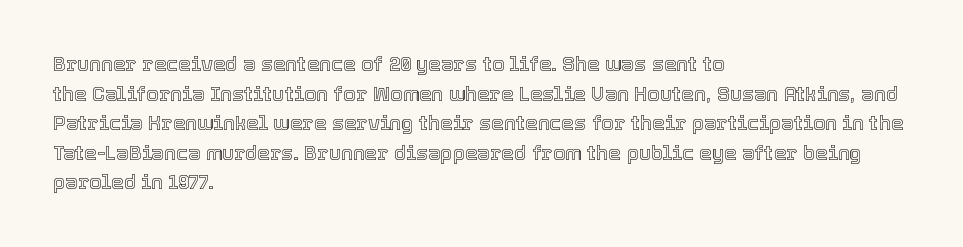
The words here are not underlined. Compared with typical paragraphs, the rows here are spaced about the same. Leftover space on each line is placed entirely after the last word. Students, note that the glyphs here touch the page at normal intervals. Italic: no, the glyphs are upright roman.
